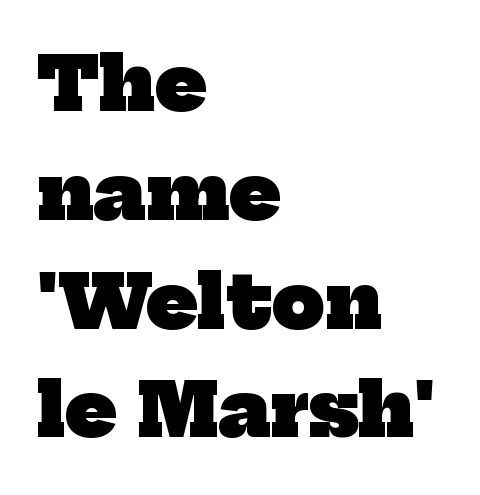
The image shows 74 px heavy serif type; set left-aligned, normal line spacing (1.47x), normal letter spacing, not underlined; low stroke contrast and a medium x-height.
